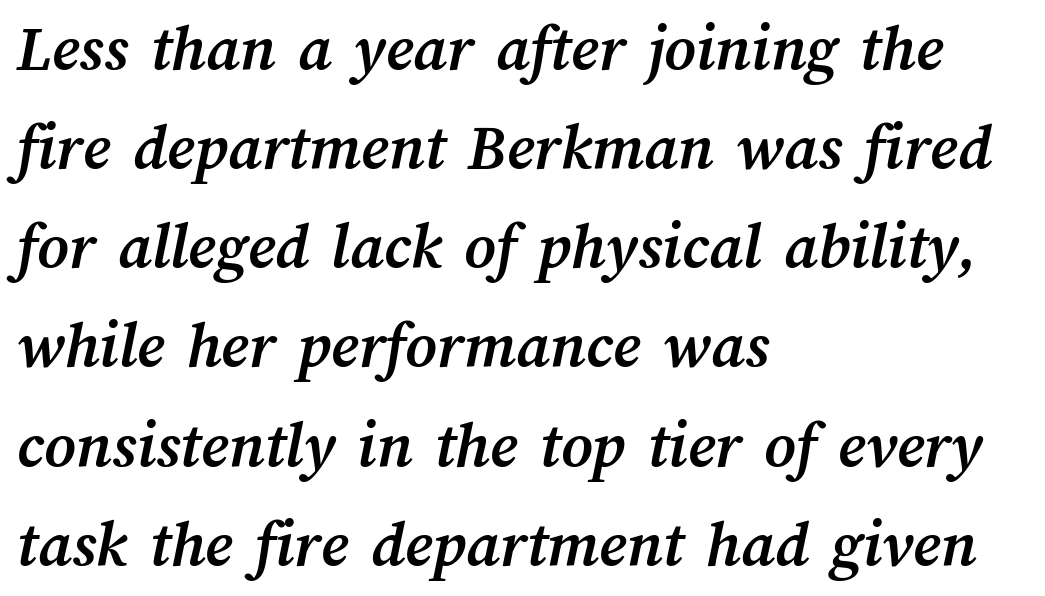
Q: Is the text bold? A: Yes.
Q: Is the text underlined? A: No.
Q: How is the paragraph aligned? A: Left-aligned.
Q: Is the spacing between letters normal or unusually wide? A: Normal.
Q: Is the spacing between lines tight, normal or loose? A: Normal.
Q: Width (condensed, normal, or wide)? A: Normal.
Q: Stroke contrast? A: Medium.
Q: x-height? A: Medium.
Q: Monospaced? A: No.
